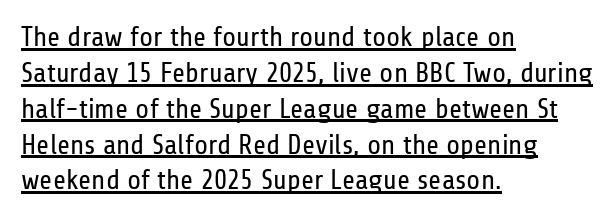
The image shows 28 px regular-weight, condensed sans-serif type, upright; set left-aligned, normal line spacing (1.28x), normal letter spacing, underlined; low stroke contrast and a medium x-height.
